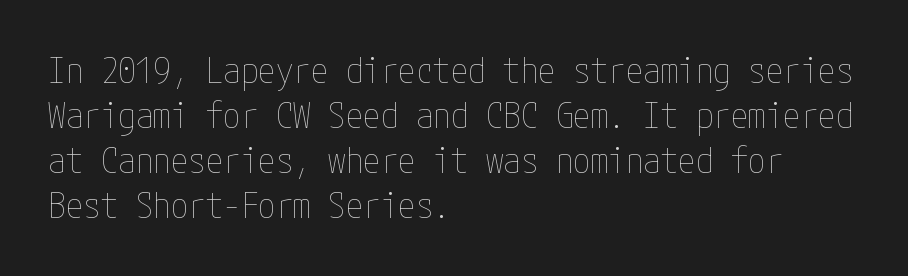
Q: Is the text bold? A: No.
Q: Is the text italic (slanted)? A: No, it is upright.
Q: Is the text underlined? A: No.
Q: How is the paragraph aligned? A: Left-aligned.
Q: Is the spacing between letters normal or unusually wide? A: Normal.
Q: Is the spacing between lines tight, normal or loose? A: Normal.
Q: Width (condensed, normal, or wide)? A: Condensed.
Q: Stroke contrast? A: Low.
Q: x-height? A: Medium.
